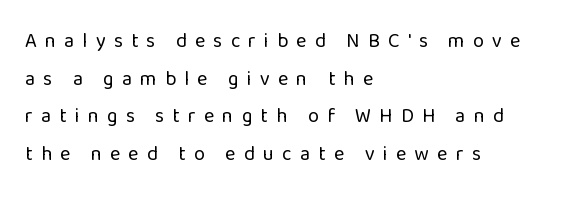
Q: Is the text bold? A: No.
Q: Is the text italic (slanted)? A: No, it is upright.
Q: Is the text underlined? A: No.
Q: How is the paragraph aligned? A: Left-aligned.
Q: Is the spacing between letters normal or unusually wide? A: Unusually wide.
